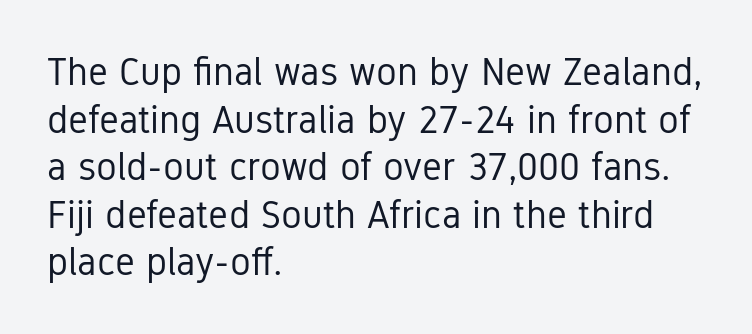
Think of a printed novel: that variable character pitch is what you see here. Does extra space separate the letters? No, they use regular spacing. Notice how the stems are strictly vertical — no italics here. Where is the straight margin? On the left. The zone under the glyphs is completely vacant. This is not heavy type; no bold has been used.
